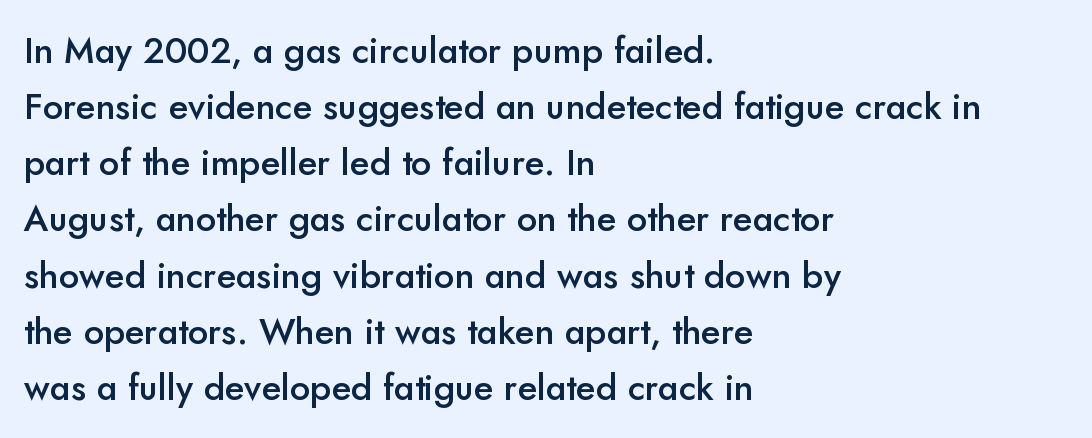
The image shows 36 px semibold sans-serif type, upright; set left-aligned, normal line spacing (1.56x), normal letter spacing, not underlined; low stroke contrast and a small x-height.
